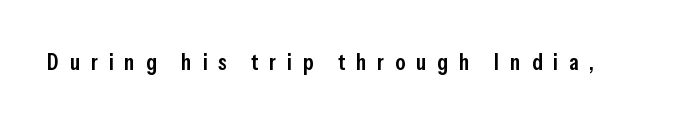
The image shows 23 px text type, upright; set unusually wide letter spacing (+0.47 em), not underlined.
